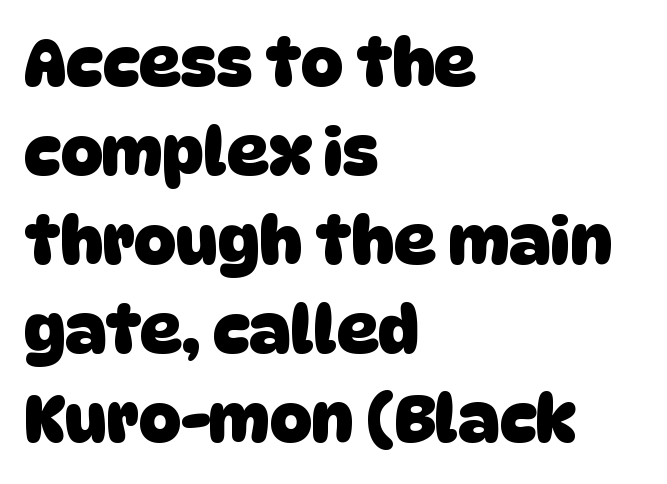
The glyphs are unaccompanied by any horizontal stroke below them. These lines sit exactly where default settings would place them. Heavy-handed strokes throughout: this text is bold. The lines are quadded left. The line texture is even and compact thanks to regular tracking. Think of a printed novel: that variable character pitch is what you see here.
